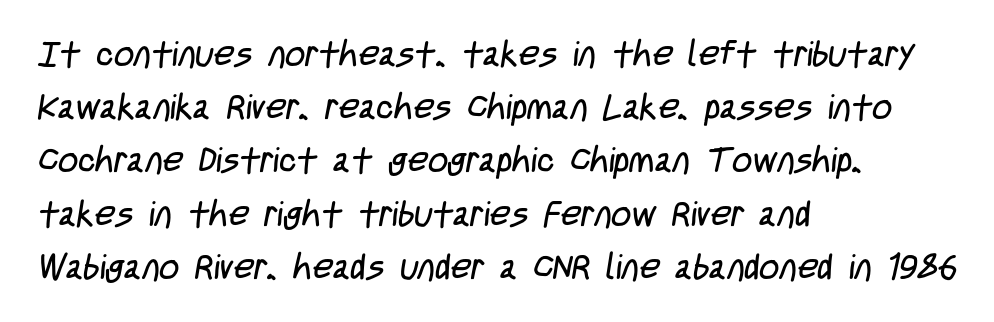
Q: Is the text bold? A: No.
Q: Is the typeface a serif or a sans-serif typeface? A: Sans-serif.
Q: Is the text underlined? A: No.
Q: How is the paragraph aligned? A: Left-aligned.
Q: Is the spacing between letters normal or unusually wide? A: Normal.
Q: Is the spacing between lines tight, normal or loose? A: Normal.
Q: Width (condensed, normal, or wide)? A: Condensed.
Q: Stroke contrast? A: Low.
Q: x-height? A: Large.
Q: Monospaced? A: No.
